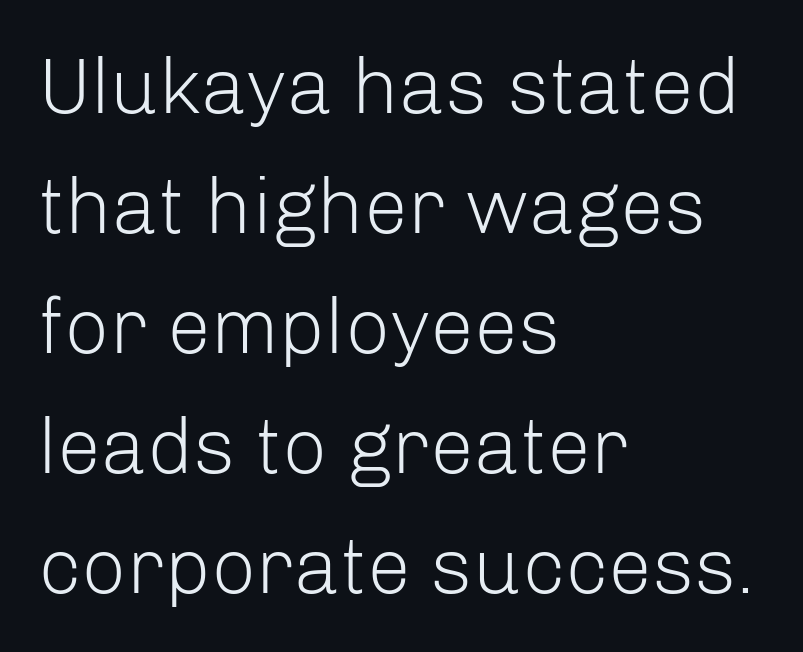
Line beginnings align vertically; line endings do not. Do the characters align in a grid? No, the font is proportional. Glyph-to-glyph distance matches everyday printed text. Nobody drew a line under any word here. These lines are composed in type without serifs.
